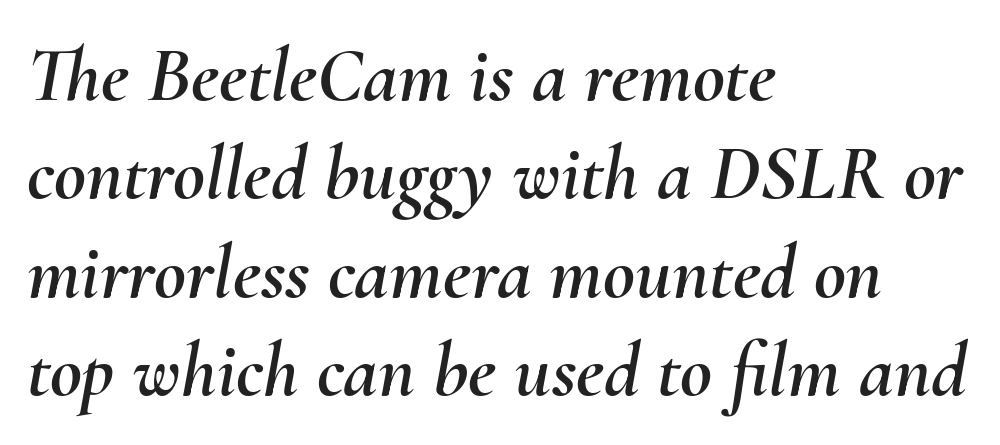
The image shows 78 px text type, italic (leaning right); set left-aligned, normal line spacing (1.26x), normal letter spacing, not underlined; medium stroke contrast and a small x-height.
